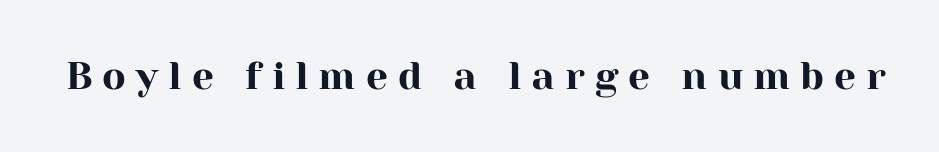
Unlike a clean sans, this face finishes its strokes with serifs. The words here are not underlined. Varying glyph widths throughout — classic text-font behaviour. This sample uses an upright cut, with every glyph sitting square on the baseline. A typesetter would call this heavily tracked-out type.
